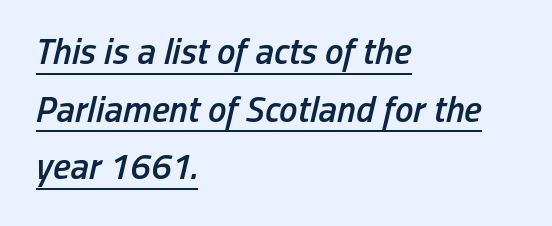
Q: Is the text bold? A: Semi-bold.
Q: Is the text italic (slanted)? A: Yes, it leans right by about 13 degrees.
Q: Is the text underlined? A: Yes.
Q: How is the paragraph aligned? A: Left-aligned.
Q: Is the spacing between letters normal or unusually wide? A: Normal.
Q: Is the spacing between lines tight, normal or loose? A: Normal.
Q: Width (condensed, normal, or wide)? A: Condensed.
Q: Stroke contrast? A: Low.
Q: x-height? A: Medium.
Q: Monospaced? A: No.
